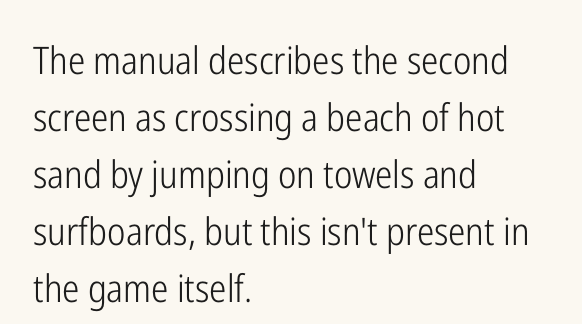
Q: Is the text bold? A: No.
Q: Is the text italic (slanted)? A: No, it is upright.
Q: Is the typeface a serif or a sans-serif typeface? A: Sans-serif.
Q: Is the text underlined? A: No.
Q: How is the paragraph aligned? A: Left-aligned.
Q: Is the spacing between letters normal or unusually wide? A: Normal.
Q: Is the spacing between lines tight, normal or loose? A: Normal.
Q: Width (condensed, normal, or wide)? A: Condensed.
Q: Stroke contrast? A: Low.
Q: x-height? A: Medium.
Q: Monospaced? A: No.
